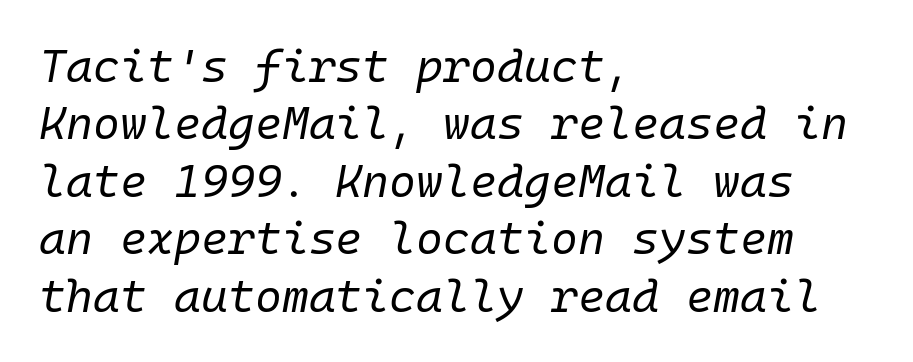
Q: Is the text bold? A: No.
Q: Is the text italic (slanted)? A: Yes, it leans right by about 10 degrees.
Q: Is the text underlined? A: No.
Q: How is the paragraph aligned? A: Left-aligned.
Q: Is the spacing between letters normal or unusually wide? A: Normal.
Q: Is the spacing between lines tight, normal or loose? A: Normal.
Q: Width (condensed, normal, or wide)? A: Normal.
Q: Stroke contrast? A: Low.
Q: x-height? A: Medium.
Q: Monospaced? A: Yes.
